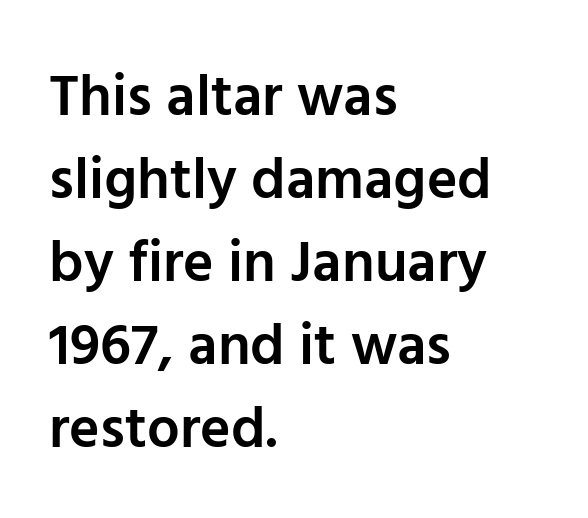
{"serif": "no", "italic": "no", "bold": "semi", "weight": "semibold", "width": "normal", "stroke_contrast": "low", "x_height": "medium", "monospaced": "no", "underline": "no", "align": "left", "line_spacing": "normal", "line_spacing_ratio": 1.43, "letter_spacing": "normal", "letter_spacing_em": 0.0, "glyph_px": 58}
